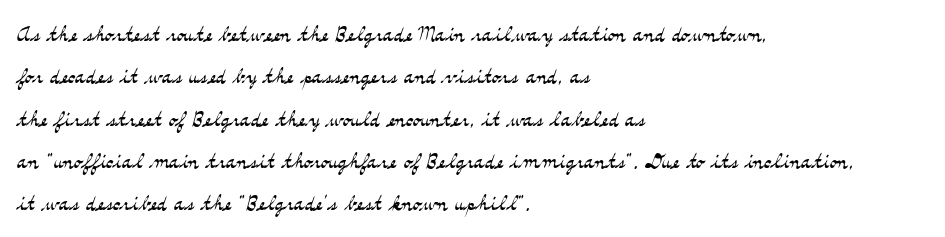
The image shows 28 px light, wide serif type; set left-aligned, normal line spacing (1.51x), normal letter spacing, not underlined; medium stroke contrast and a small x-height.
